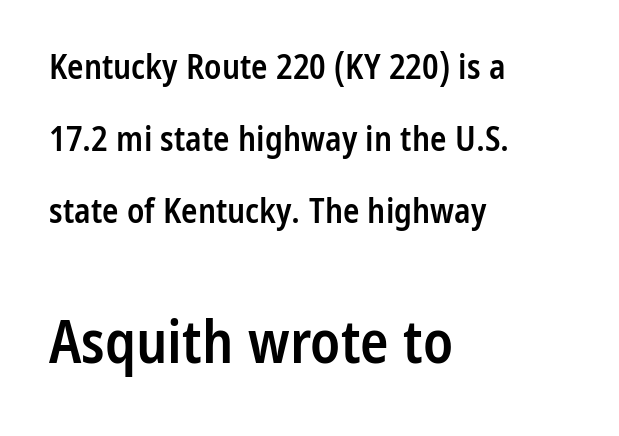
Q: Is the text bold? A: Semi-bold.
Q: Is the text italic (slanted)? A: No, it is upright.
Q: Is the typeface a serif or a sans-serif typeface? A: Sans-serif.
Q: Is the text underlined? A: No.
Q: How is the paragraph aligned? A: Left-aligned.
Q: Is the spacing between letters normal or unusually wide? A: Normal.
Q: Is the spacing between lines tight, normal or loose? A: Loose.
Q: Which block of text is set in a larger size, the first (top) or the second (bottom)? A: The second (bottom) one.
Q: Width (condensed, normal, or wide)? A: Condensed.
Q: Stroke contrast? A: Low.
Q: x-height? A: Medium.
Q: Monospaced? A: No.
